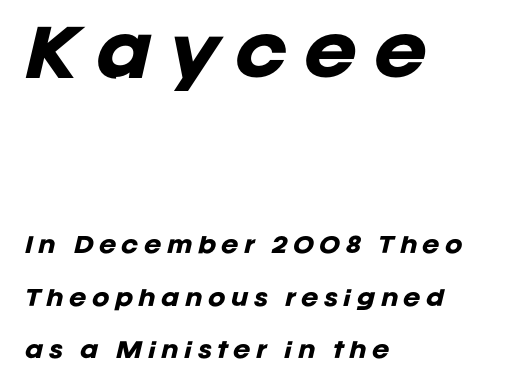
{"italic": "yes", "lean": "right", "slant_degrees": 12, "bold": "yes", "weight": "heavy", "width": "normal", "stroke_contrast": "low", "x_height": "large", "monospaced": "no", "underline": "no", "align": "left", "line_spacing": "loose", "line_spacing_ratio": 2.5, "letter_spacing": "wide", "letter_spacing_em": 0.25, "larger_block": "first", "size_ratio": 3.05, "glyph_px": 64}
